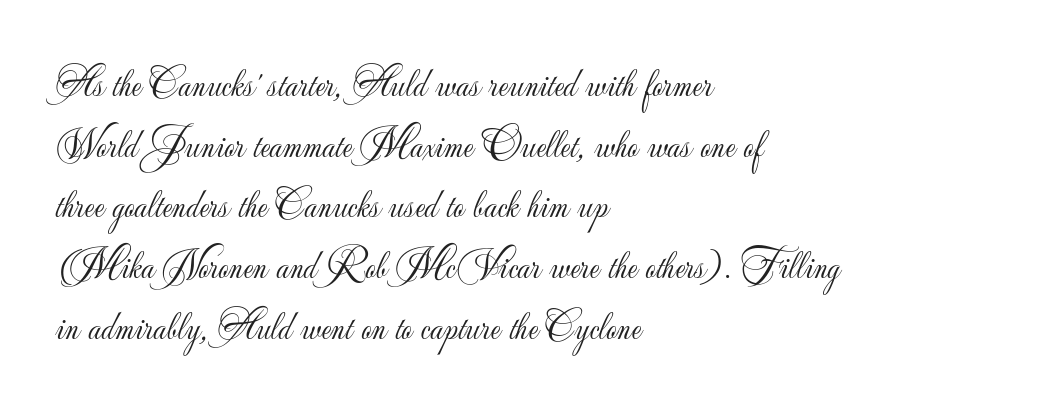
{"serif": "no", "bold": "no", "weight": "light", "width": "normal", "stroke_contrast": "low", "x_height": "small", "monospaced": "no", "underline": "no", "align": "left", "line_spacing": "normal", "line_spacing_ratio": 1.48, "letter_spacing": "normal", "letter_spacing_em": 0.0, "glyph_px": 41}
